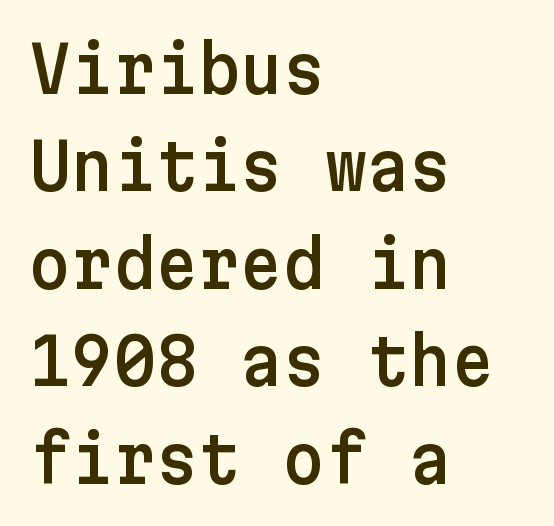
Q: Is the text italic (slanted)? A: No, it is upright.
Q: Is the typeface a serif or a sans-serif typeface? A: Sans-serif.
Q: Is the text underlined? A: No.
Q: How is the paragraph aligned? A: Left-aligned.
Q: Is the spacing between letters normal or unusually wide? A: Normal.
Q: Is the spacing between lines tight, normal or loose? A: Normal.
Q: Width (condensed, normal, or wide)? A: Normal.
Q: Stroke contrast? A: Low.
Q: x-height? A: Medium.
